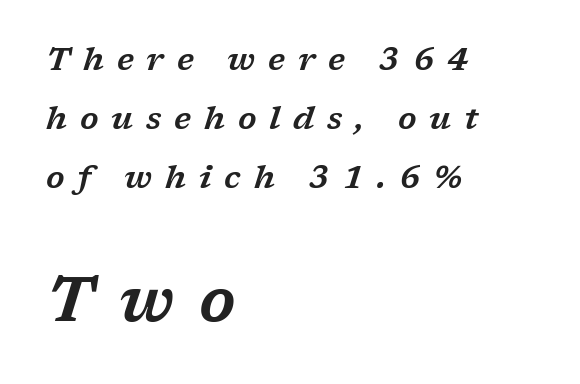
The image shows 63 px wide serif type, italic (leaning right); set left-aligned, line spacing 1.85x, unusually wide letter spacing (+0.4 em), not underlined; the second (bottom) block is 1.97x larger; low stroke contrast and a medium x-height.
